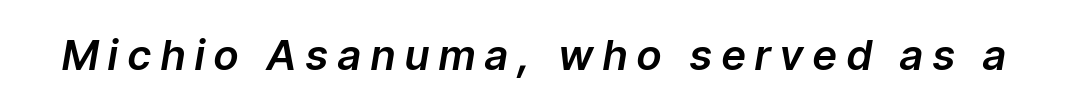
{"italic": "yes", "lean": "right", "slant_degrees": 9, "width": "normal", "stroke_contrast": "low", "x_height": "medium", "monospaced": "no", "underline": "no", "letter_spacing": "wide", "letter_spacing_em": 0.24, "glyph_px": 42}
